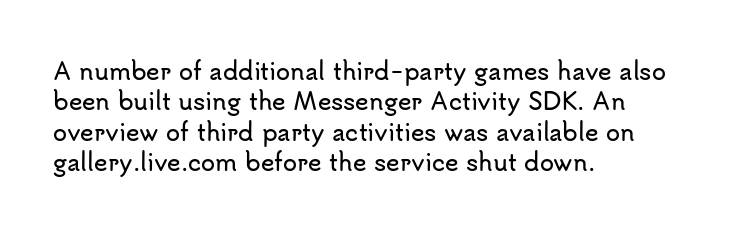
Q: Is the text italic (slanted)? A: No, it is upright.
Q: Is the text underlined? A: No.
Q: How is the paragraph aligned? A: Left-aligned.
Q: Is the spacing between letters normal or unusually wide? A: Normal.
Q: Is the spacing between lines tight, normal or loose? A: Normal.
